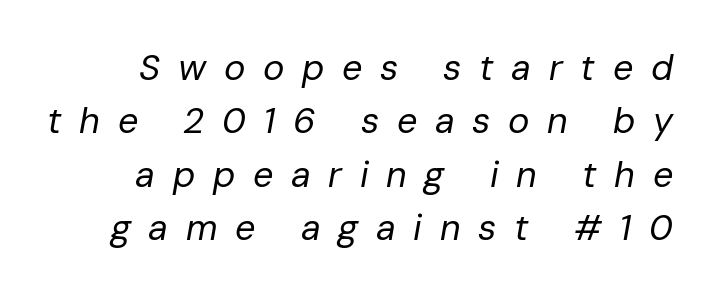
The image shows 36 px regular-weight type, italic (leaning right); set normal line spacing (1.48x), unusually wide letter spacing (+0.49 em), not underlined; low stroke contrast and a medium x-height.
